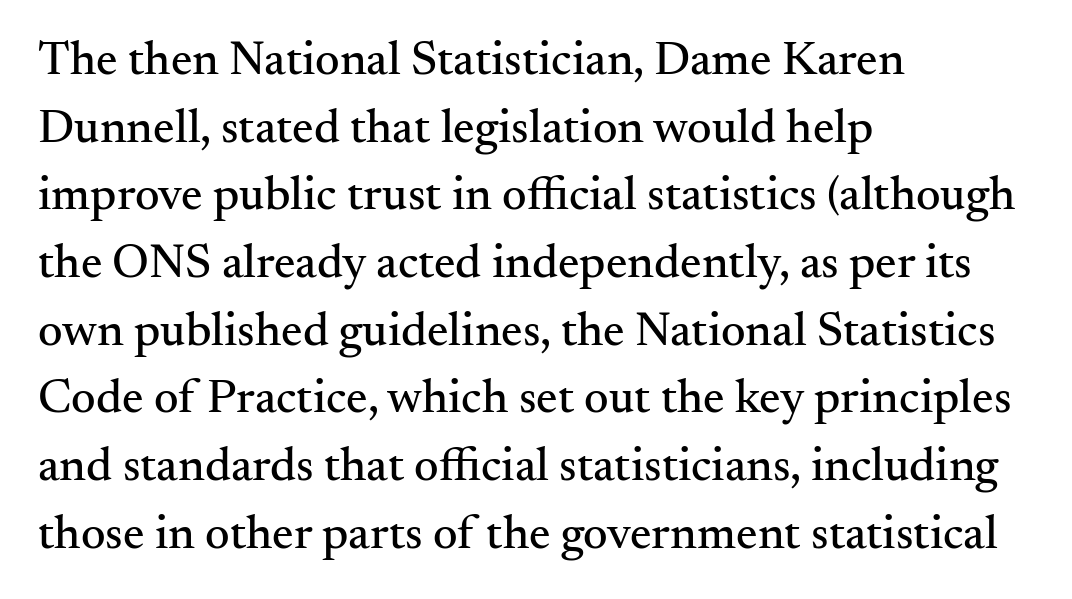
Unmarked baselines from the first word to the last. A roman cut, with each character standing at attention. The designer left line spacing at the default. The type is set solid horizontally, with unmodified tracking. Old-style or modern, the face here clearly has serifs. Layout note: lines flush left.
